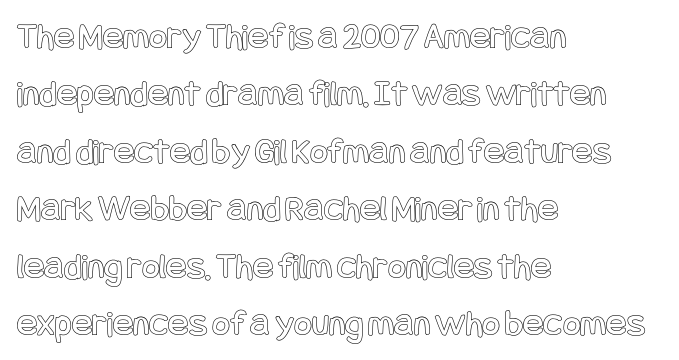
The image shows 38 px condensed type, upright; set left-aligned, normal line spacing (1.51x), normal letter spacing, not underlined; a large x-height.
